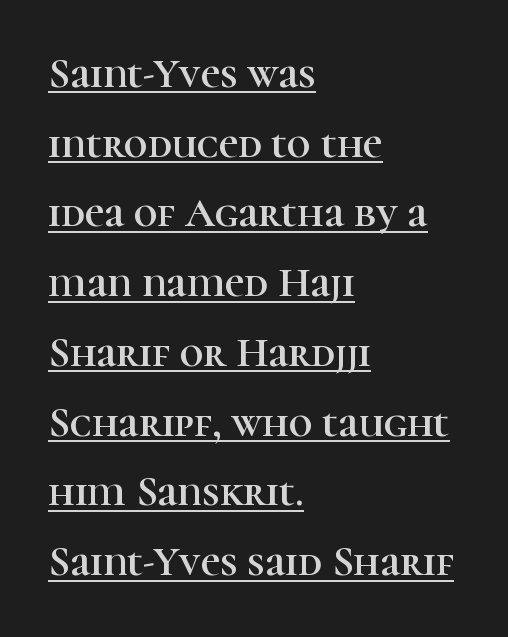
The image shows 42 px serif type, upright; set left-aligned, normal line spacing (1.66x), normal letter spacing, underlined; high stroke contrast and a medium x-height.
